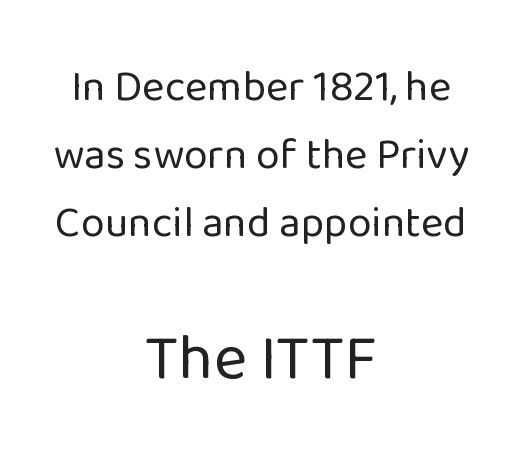
Q: Is the text bold? A: No.
Q: Is the text italic (slanted)? A: No, it is upright.
Q: Is the typeface a serif or a sans-serif typeface? A: Sans-serif.
Q: Is the text underlined? A: No.
Q: How is the paragraph aligned? A: Centered.
Q: Is the spacing between letters normal or unusually wide? A: Normal.
Q: Is the spacing between lines tight, normal or loose? A: Normal.
Q: Which block of text is set in a larger size, the first (top) or the second (bottom)? A: The second (bottom) one.
Q: Width (condensed, normal, or wide)? A: Normal.
Q: Stroke contrast? A: Low.
Q: x-height? A: Medium.
Q: Monospaced? A: No.
